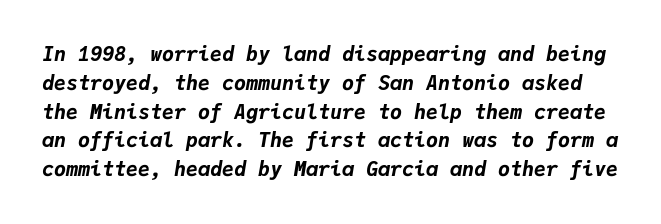
Compared with an ordinary text face, these strokes are far heavier — a full bold. Rule under the text: the space is simply empty. The gaps between neighbouring characters are ordinary and unremarkable. Would a proofreader flag this as italicized? Yes.
